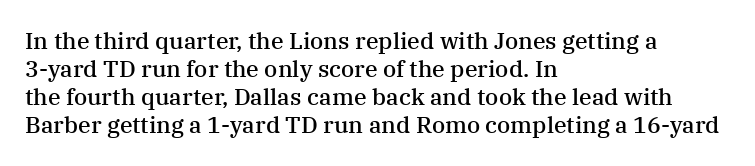
{"italic": "no", "bold": "semi", "underline": "no", "align": "left", "line_spacing_ratio": 1.22, "letter_spacing": "normal", "letter_spacing_em": 0.0, "glyph_px": 23}
